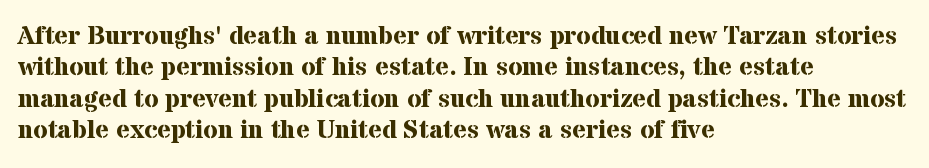
{"italic": "no", "bold": "yes", "underline": "no", "align": "left", "line_spacing_ratio": 1.21, "letter_spacing": "normal", "letter_spacing_em": 0.0, "glyph_px": 26}
